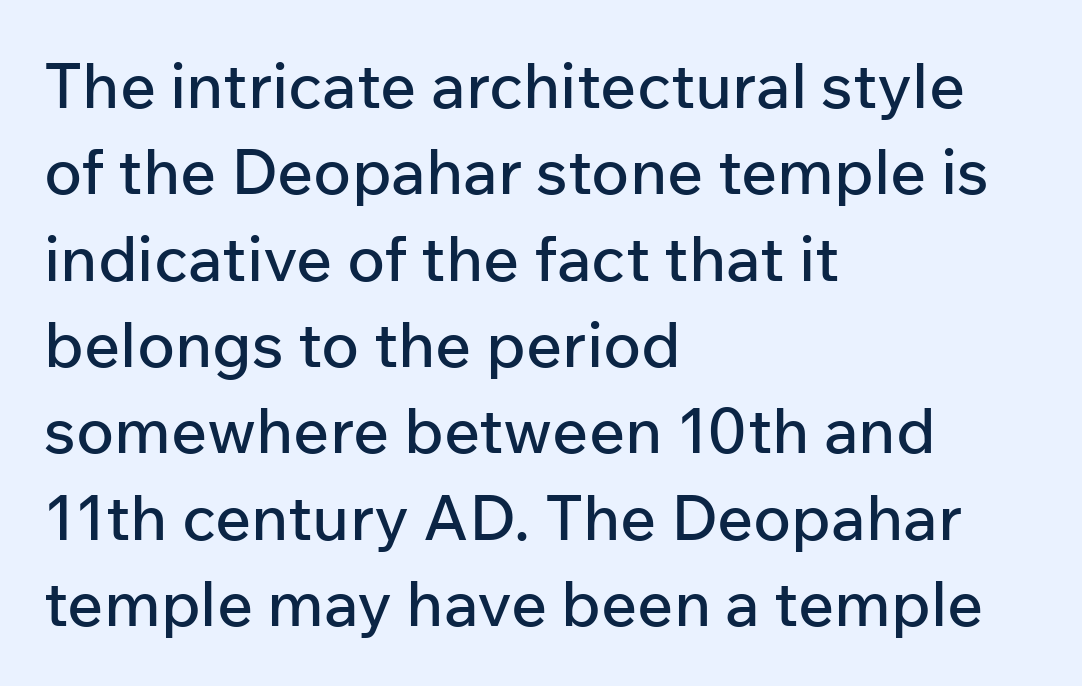
The image shows 63 px sans-serif type, upright; set left-aligned, normal line spacing (1.37x), normal letter spacing, not underlined; low stroke contrast and a medium x-height.
